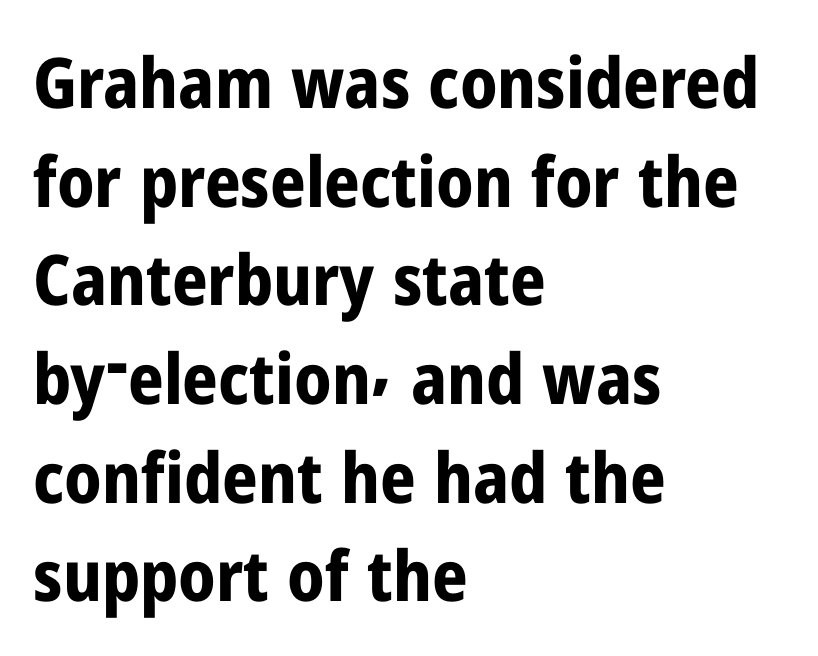
Q: Is the text bold? A: Yes.
Q: Is the text italic (slanted)? A: No, it is upright.
Q: Is the typeface a serif or a sans-serif typeface? A: Sans-serif.
Q: Is the text underlined? A: No.
Q: How is the paragraph aligned? A: Left-aligned.
Q: Is the spacing between letters normal or unusually wide? A: Normal.
Q: Is the spacing between lines tight, normal or loose? A: Normal.
Q: Width (condensed, normal, or wide)? A: Condensed.
Q: Stroke contrast? A: Low.
Q: x-height? A: Medium.
Q: Monospaced? A: No.
